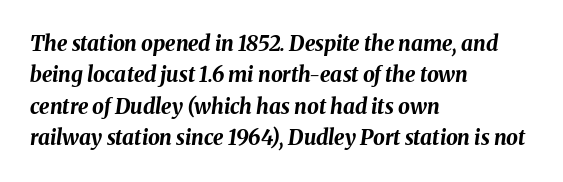
You'd pick this weight for a headline — it's a proper bold. Inter-character spacing is left at the font's built-in metrics. What's the leading like? Ordinary, nothing unusual. The font's italic variant was chosen for this text. Words float on clear page, feet unadorned.
